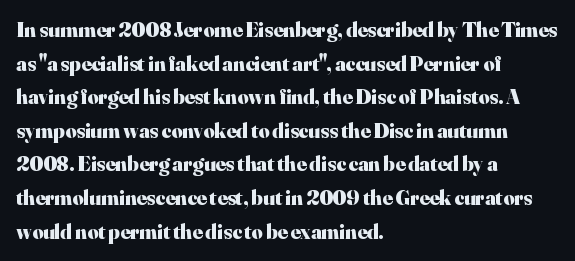
Q: Is the text bold? A: Yes.
Q: Is the text italic (slanted)? A: No, it is upright.
Q: Is the text underlined? A: No.
Q: How is the paragraph aligned? A: Left-aligned.
Q: Is the spacing between letters normal or unusually wide? A: Normal.
Q: Is the spacing between lines tight, normal or loose? A: Normal.
